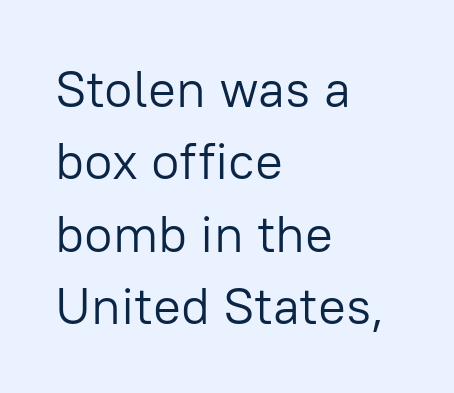
The image shows 52 px light sans-serif type, upright; set left-aligned, normal line spacing (1.39x), normal letter spacing, not underlined; low stroke contrast and a medium x-height.
